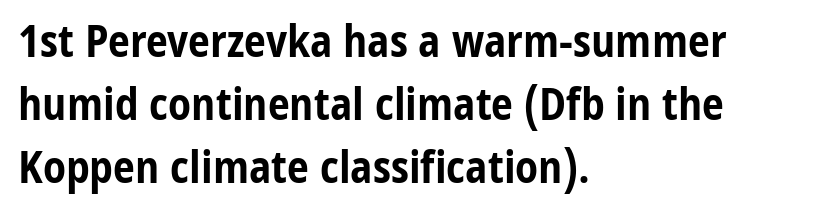
The image shows 44 px bold, condensed sans-serif type, upright; set left-aligned, normal line spacing (1.43x), normal letter spacing, not underlined; low stroke contrast and a medium x-height.
